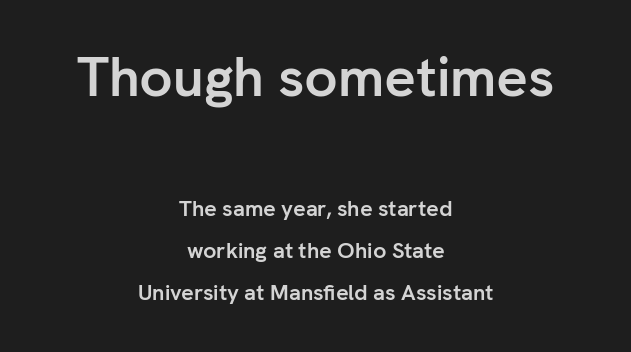
Q: Is the text bold? A: Yes.
Q: Is the text italic (slanted)? A: No, it is upright.
Q: Is the typeface a serif or a sans-serif typeface? A: Sans-serif.
Q: Is the text underlined? A: No.
Q: How is the paragraph aligned? A: Centered.
Q: Is the spacing between letters normal or unusually wide? A: Normal.
Q: Is the spacing between lines tight, normal or loose? A: Loose.
Q: Which block of text is set in a larger size, the first (top) or the second (bottom)? A: The first (top) one.
Q: Width (condensed, normal, or wide)? A: Normal.
Q: Stroke contrast? A: Low.
Q: x-height? A: Medium.
Q: Monospaced? A: No.
